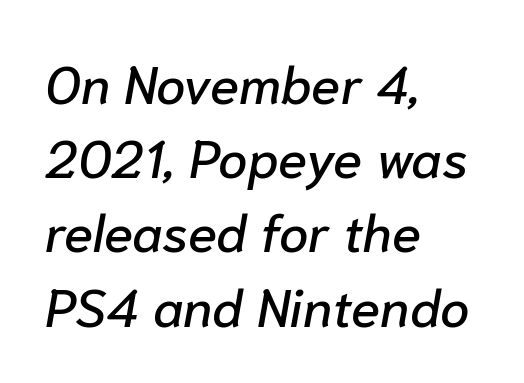
This sample has the flowing, uneven cadence of proportional lettering. Rule under the text: the space is simply empty. The passage shown stacks its lines at a standard gap. The whole block is typeset with a tilt. A student would call this left alignment; a typographer would say flush left, rag right.
